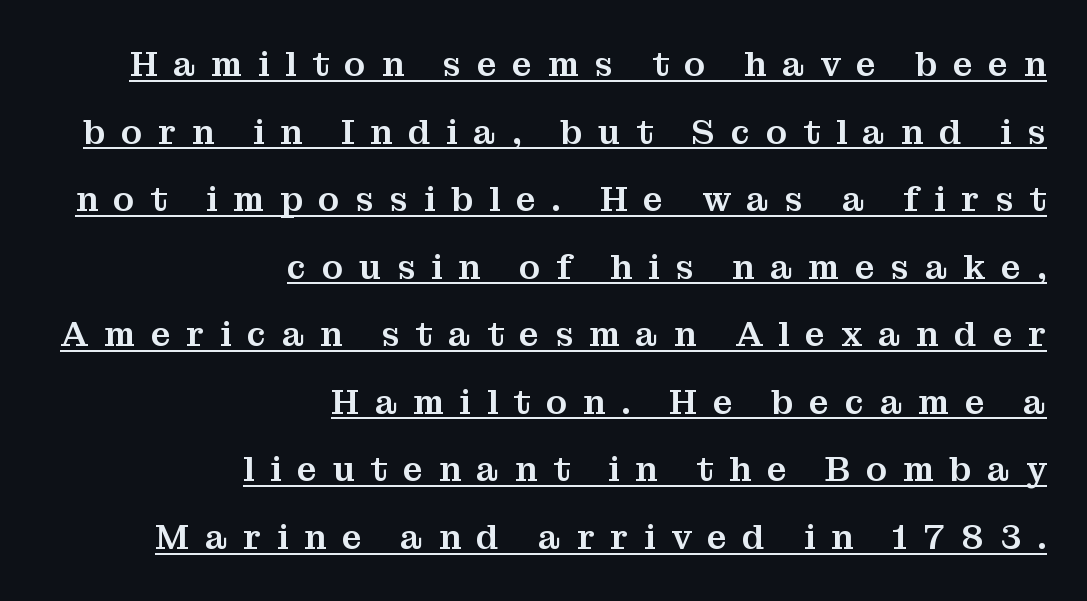
Q: Is the text italic (slanted)? A: No, it is upright.
Q: Is the typeface a serif or a sans-serif typeface? A: Serif.
Q: Is the text underlined? A: Yes.
Q: How is the paragraph aligned? A: Right-aligned.
Q: Is the spacing between letters normal or unusually wide? A: Unusually wide.
Q: Is the spacing between lines tight, normal or loose? A: Loose.
Q: Width (condensed, normal, or wide)? A: Normal.
Q: Stroke contrast? A: Medium.
Q: x-height? A: Medium.
Q: Monospaced? A: No.
